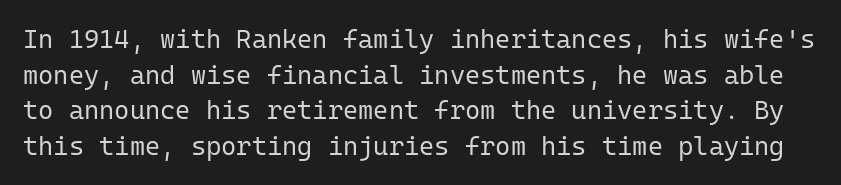
The image shows 26 px text type, upright; set normal line spacing (1.37x), normal letter spacing, not underlined.
